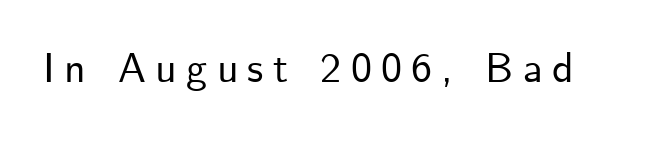
Q: Is the text italic (slanted)? A: No, it is upright.
Q: Is the typeface a serif or a sans-serif typeface? A: Sans-serif.
Q: Is the text underlined? A: No.
Q: Is the spacing between letters normal or unusually wide? A: Unusually wide.
Q: Width (condensed, normal, or wide)? A: Normal.
Q: Stroke contrast? A: Low.
Q: x-height? A: Small.
Q: Monospaced? A: No.
